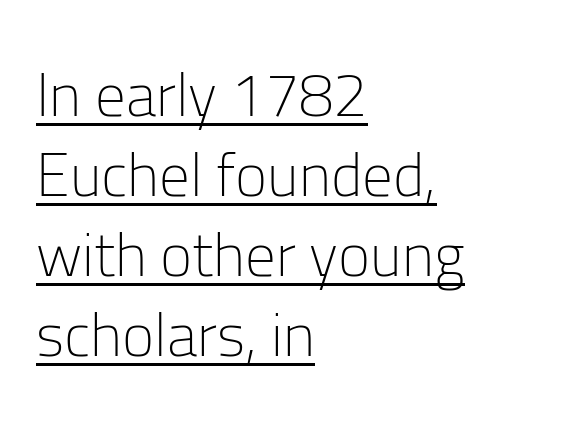
The image shows 61 px light sans-serif type, upright; set left-aligned, normal line spacing (1.31x), normal letter spacing, underlined; low stroke contrast and a medium x-height.
